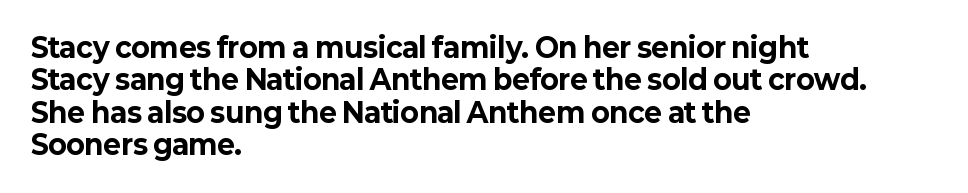
The image shows 27 px bold type, upright; set left-aligned, line spacing 1.2x, normal letter spacing, not underlined.
